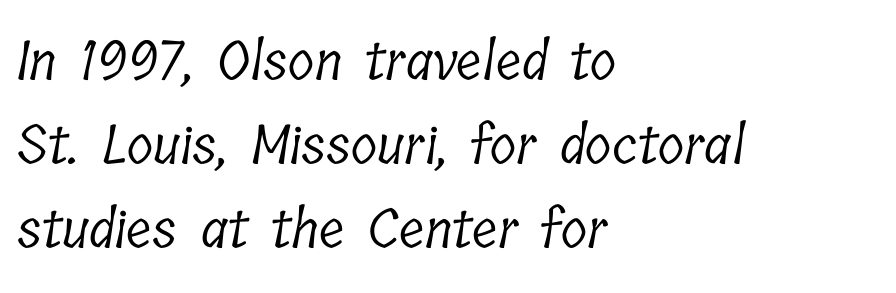
{"serif": "yes", "bold": "no", "weight": "light", "width": "condensed", "stroke_contrast": "low", "x_height": "medium", "monospaced": "no", "underline": "no", "align": "left", "line_spacing": "normal", "line_spacing_ratio": 1.56, "letter_spacing": "normal", "letter_spacing_em": 0.0, "glyph_px": 54}
